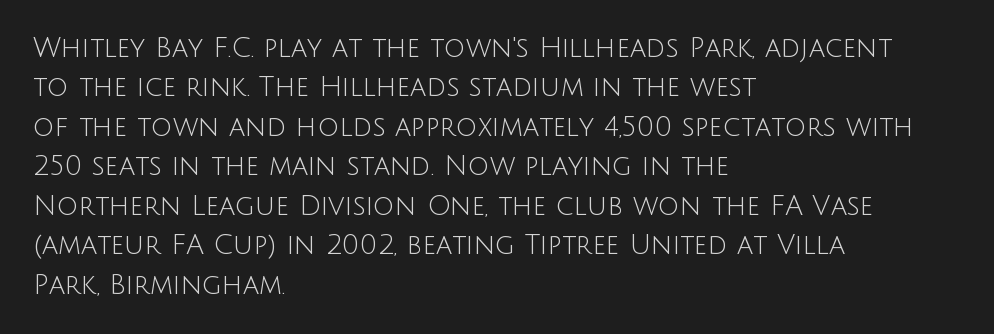
{"italic": "no", "bold": "no", "underline": "no", "align": "left", "line_spacing": "normal", "line_spacing_ratio": 1.46, "letter_spacing": "normal", "letter_spacing_em": 0.0, "glyph_px": 27}
